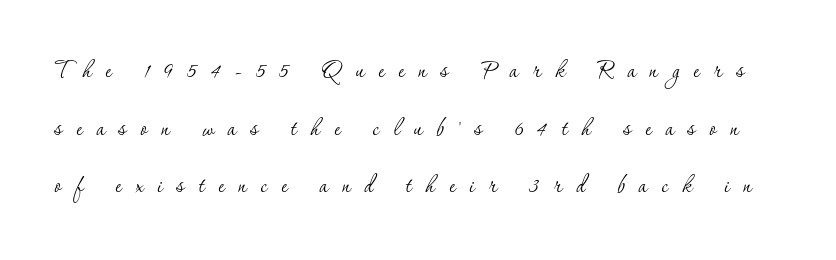
{"serif": "yes", "bold": "no", "weight": "thin", "width": "normal", "stroke_contrast": "low", "x_height": "small", "monospaced": "no", "underline": "no", "line_spacing": "loose", "line_spacing_ratio": 1.99, "letter_spacing": "wide", "letter_spacing_em": 0.49, "glyph_px": 29}
